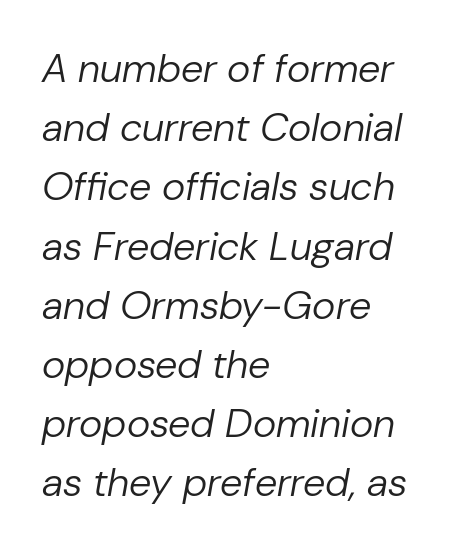
The image shows 40 px regular-weight type, italic (leaning right); set left-aligned, normal line spacing (1.48x), normal letter spacing, not underlined; low stroke contrast and a medium x-height.
